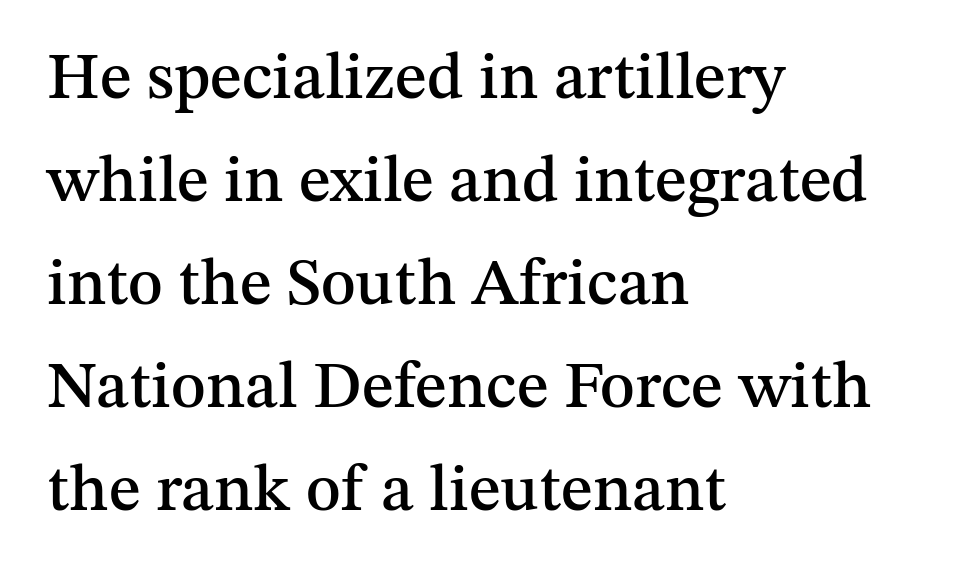
The area under the type is left untouched. These lines are rendered in a variable-pitch font. How would I describe the line gaps? Plain and ordinary. The passage shown has conventional tracking throughout.
